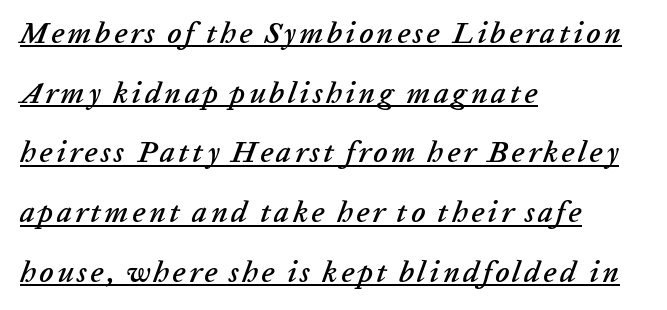
{"italic": "yes", "lean": "right", "slant_degrees": 20, "width": "normal", "stroke_contrast": "low", "x_height": "medium", "monospaced": "no", "underline": "yes", "align": "left", "line_spacing": "loose", "line_spacing_ratio": 1.99, "glyph_px": 30}
